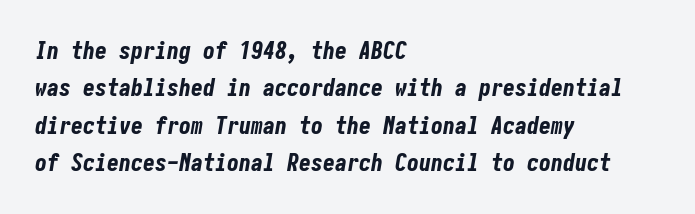
Horizontal bands of white between lines are of average thickness. Each word holds together tightly as a unit, with standard inter-letter gaps. No word sits above an underline. Observe the lean: these are italic letterforms. The glyphs have the mass of a bold cut.
